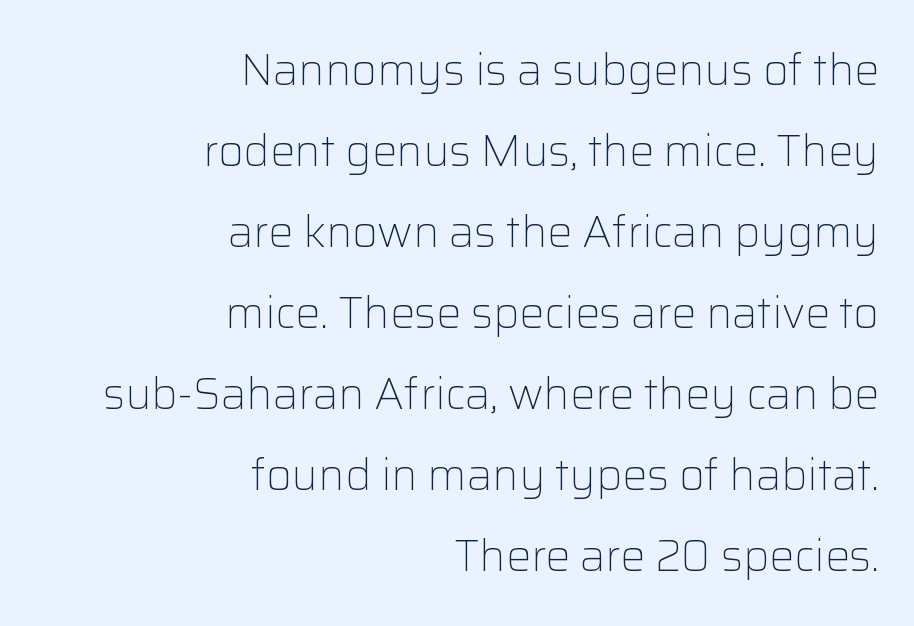
Q: Is the text bold? A: No.
Q: Is the text italic (slanted)? A: No, it is upright.
Q: Is the typeface a serif or a sans-serif typeface? A: Sans-serif.
Q: Is the text underlined? A: No.
Q: How is the paragraph aligned? A: Right-aligned.
Q: Is the spacing between letters normal or unusually wide? A: Normal.
Q: Width (condensed, normal, or wide)? A: Normal.
Q: Stroke contrast? A: Low.
Q: x-height? A: Medium.
Q: Monospaced? A: No.
